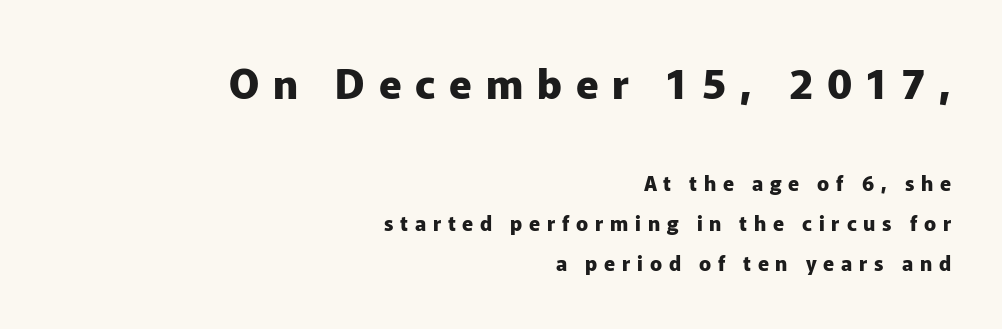
{"serif": "no", "italic": "no", "bold": "yes", "weight": "heavy", "width": "normal", "stroke_contrast": "low", "x_height": "medium", "monospaced": "no", "underline": "no", "align": "right", "line_spacing": "loose", "line_spacing_ratio": 2.02, "letter_spacing": "wide", "letter_spacing_em": 0.34, "larger_block": "first", "size_ratio": 2.05, "glyph_px": 41}
